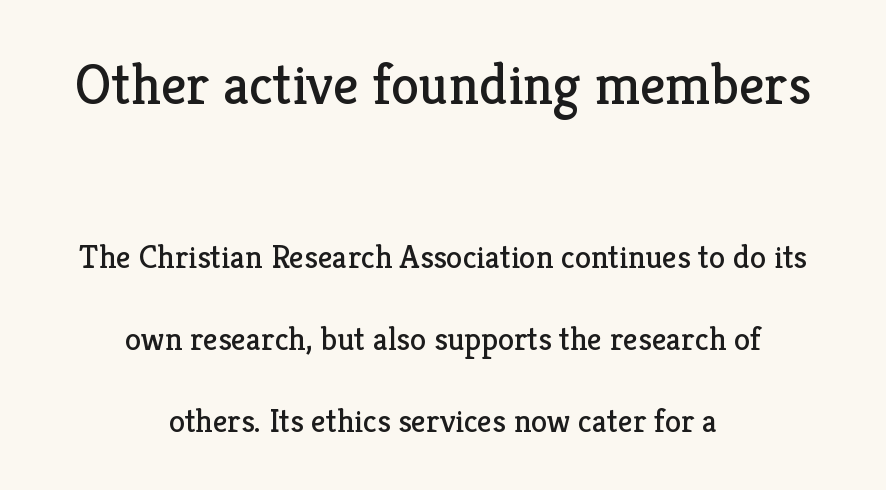
Q: Is the text bold? A: No.
Q: Is the text italic (slanted)? A: No, it is upright.
Q: Is the typeface a serif or a sans-serif typeface? A: Serif.
Q: Is the text underlined? A: No.
Q: How is the paragraph aligned? A: Centered.
Q: Is the spacing between letters normal or unusually wide? A: Normal.
Q: Is the spacing between lines tight, normal or loose? A: Loose.
Q: Which block of text is set in a larger size, the first (top) or the second (bottom)? A: The first (top) one.
Q: Width (condensed, normal, or wide)? A: Normal.
Q: Stroke contrast? A: Low.
Q: x-height? A: Medium.
Q: Monospaced? A: No.
